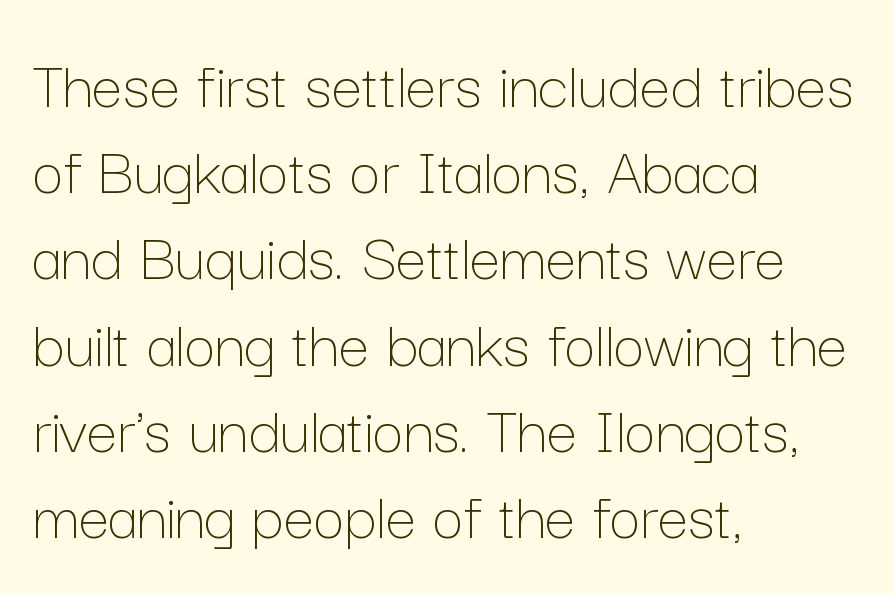
Q: Is the text bold? A: No.
Q: Is the text italic (slanted)? A: No, it is upright.
Q: Is the text underlined? A: No.
Q: How is the paragraph aligned? A: Left-aligned.
Q: Is the spacing between letters normal or unusually wide? A: Normal.
Q: Is the spacing between lines tight, normal or loose? A: Normal.
Q: Width (condensed, normal, or wide)? A: Normal.
Q: Stroke contrast? A: Low.
Q: x-height? A: Medium.
Q: Monospaced? A: No.
